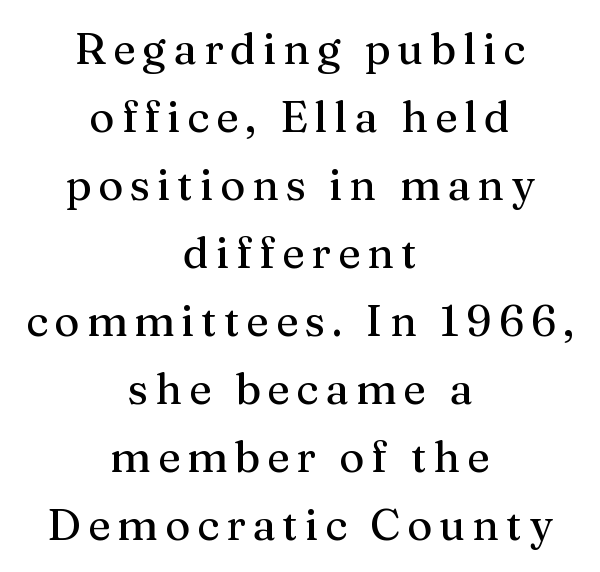
Vertical strokes here are truly vertical. Character widths vary here, with narrow letters taking less room than wide ones. This sample is center-justified, so both line endings float freely. No word sits above an underline. The glyphs in this specimen are seriffed.
